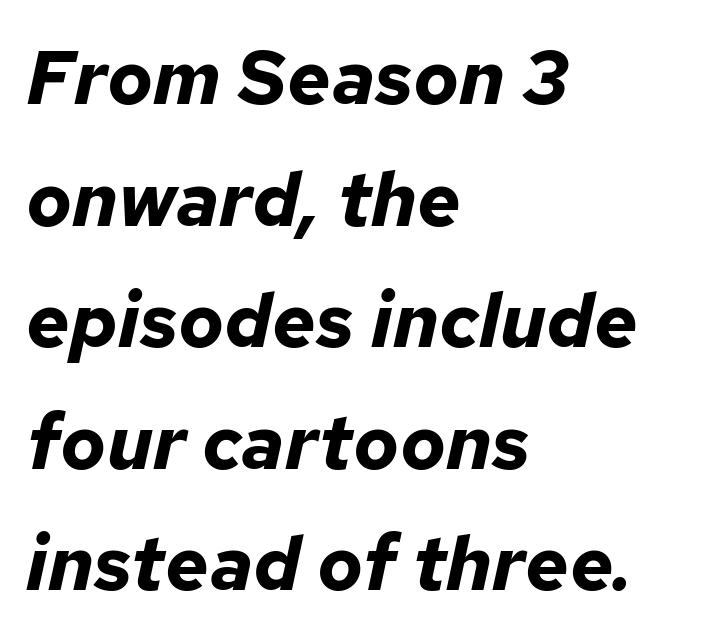
Tall strokes in this sample are angled rather than plumb. Teacher's note: observe the even left margin — that is flush-left alignment. Descenders hang freely into open space. You'd pick this weight for a headline — it's a proper bold.
